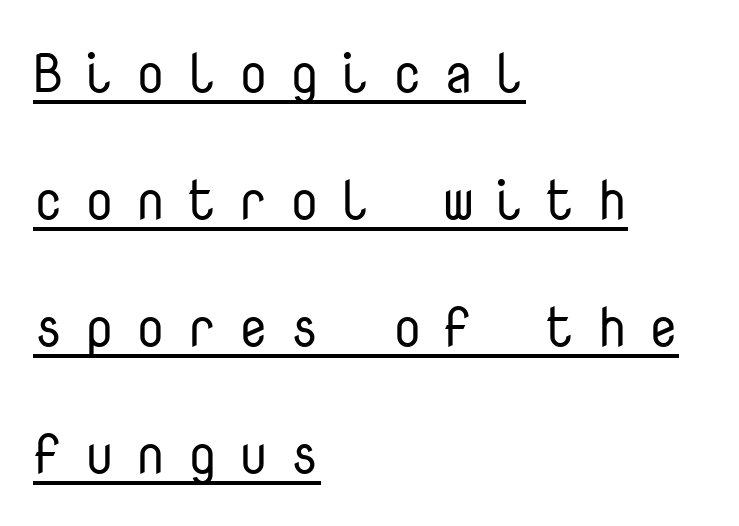
Q: Is the text bold? A: No.
Q: Is the text italic (slanted)? A: No, it is upright.
Q: Is the typeface a serif or a sans-serif typeface? A: Sans-serif.
Q: Is the text underlined? A: Yes.
Q: How is the paragraph aligned? A: Left-aligned.
Q: Is the spacing between letters normal or unusually wide? A: Unusually wide.
Q: Is the spacing between lines tight, normal or loose? A: Loose.
Q: Width (condensed, normal, or wide)? A: Normal.
Q: Stroke contrast? A: Low.
Q: x-height? A: Medium.
Q: Monospaced? A: Yes.
